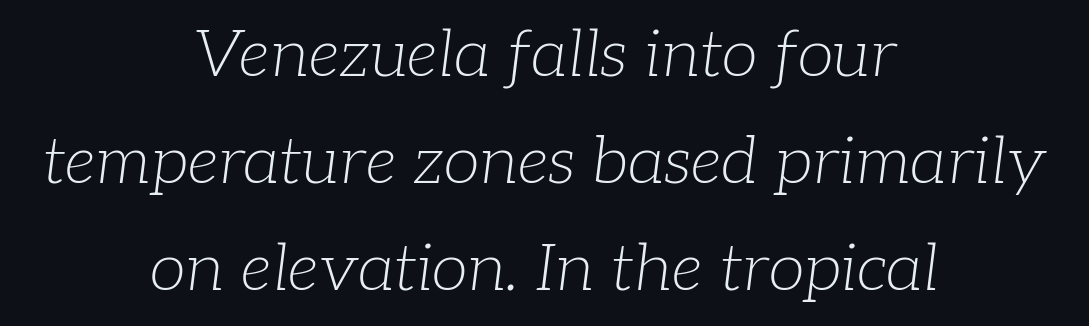
Q: Is the text bold? A: No.
Q: Is the text italic (slanted)? A: Yes, it leans right by about 7 degrees.
Q: Is the typeface a serif or a sans-serif typeface? A: Serif.
Q: Is the text underlined? A: No.
Q: How is the paragraph aligned? A: Centered.
Q: Is the spacing between letters normal or unusually wide? A: Normal.
Q: Is the spacing between lines tight, normal or loose? A: Normal.
Q: Width (condensed, normal, or wide)? A: Normal.
Q: Stroke contrast? A: Low.
Q: x-height? A: Medium.
Q: Monospaced? A: No.
